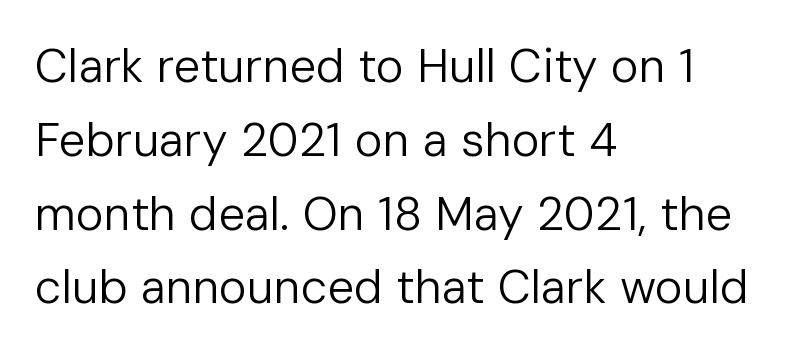
The image shows 47 px regular-weight sans-serif type, upright; set left-aligned, normal line spacing (1.57x), normal letter spacing, not underlined; low stroke contrast and a medium x-height.
